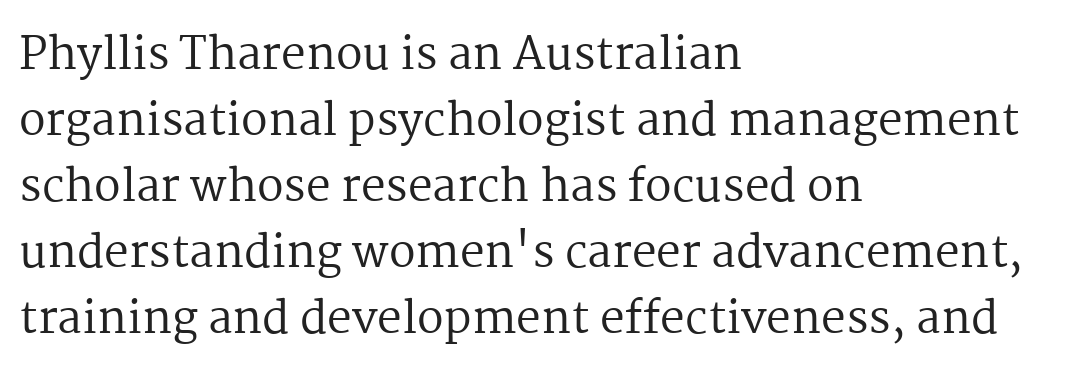
Q: Is the text bold? A: No.
Q: Is the text italic (slanted)? A: No, it is upright.
Q: Is the typeface a serif or a sans-serif typeface? A: Serif.
Q: Is the text underlined? A: No.
Q: How is the paragraph aligned? A: Left-aligned.
Q: Is the spacing between letters normal or unusually wide? A: Normal.
Q: Is the spacing between lines tight, normal or loose? A: Normal.
Q: Width (condensed, normal, or wide)? A: Normal.
Q: Stroke contrast? A: Medium.
Q: x-height? A: Medium.
Q: Monospaced? A: No.
